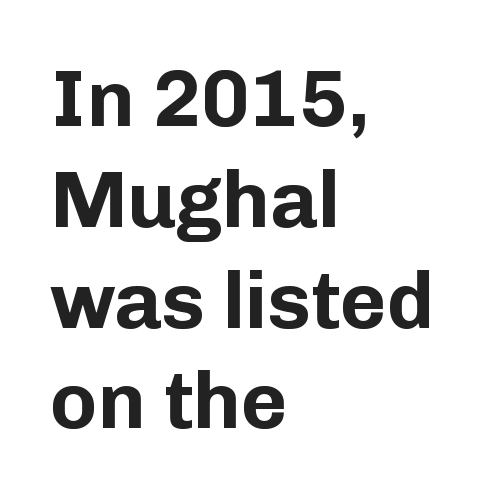
The image shows 80 px bold sans-serif type, upright; set left-aligned, normal line spacing (1.26x), normal letter spacing, not underlined; low stroke contrast and a medium x-height.
